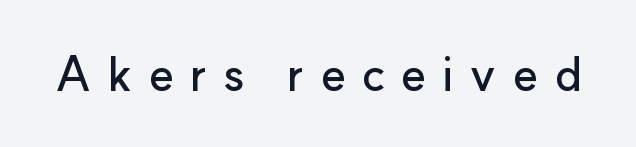
Q: Is the text italic (slanted)? A: No, it is upright.
Q: Is the typeface a serif or a sans-serif typeface? A: Sans-serif.
Q: Is the text underlined? A: No.
Q: Is the spacing between letters normal or unusually wide? A: Unusually wide.
Q: Width (condensed, normal, or wide)? A: Normal.
Q: Stroke contrast? A: Low.
Q: x-height? A: Small.
Q: Monospaced? A: No.
